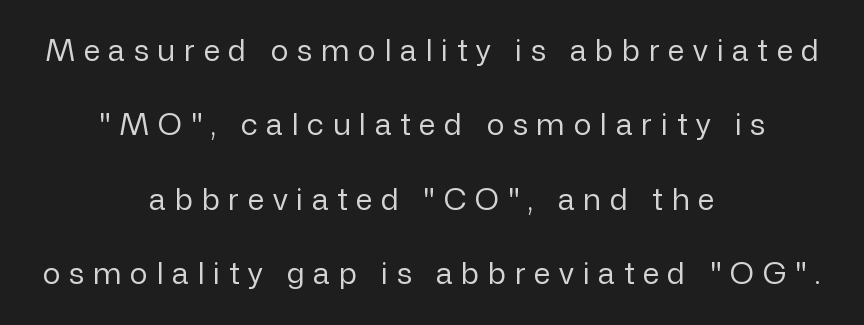
The image shows 30 px regular-weight sans-serif type, upright; set centered, loose line spacing (2.48x), unusually wide letter spacing (+0.29 em), not underlined; low stroke contrast and a medium x-height.
